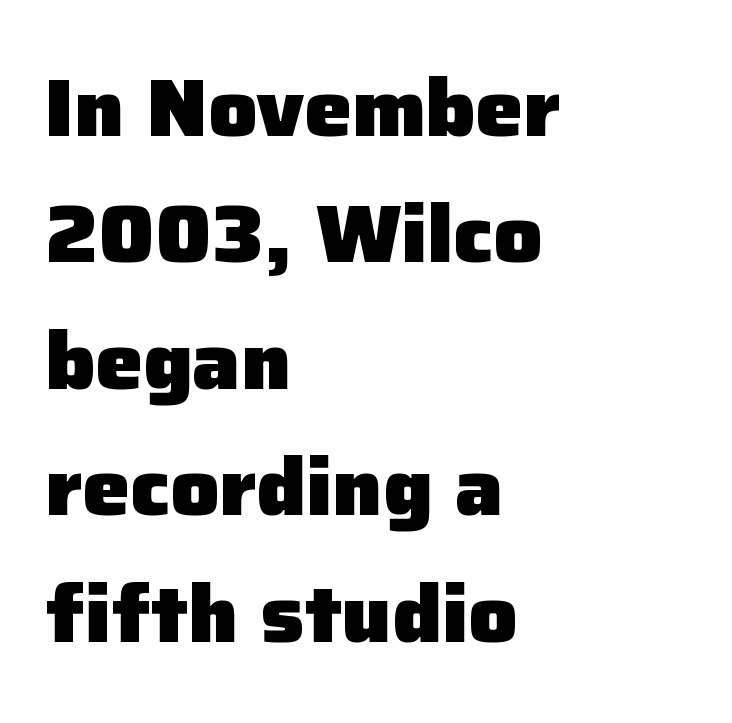
The image shows 80 px heavy sans-serif type, upright; set left-aligned, normal line spacing (1.58x), normal letter spacing, not underlined; low stroke contrast and a medium x-height.
